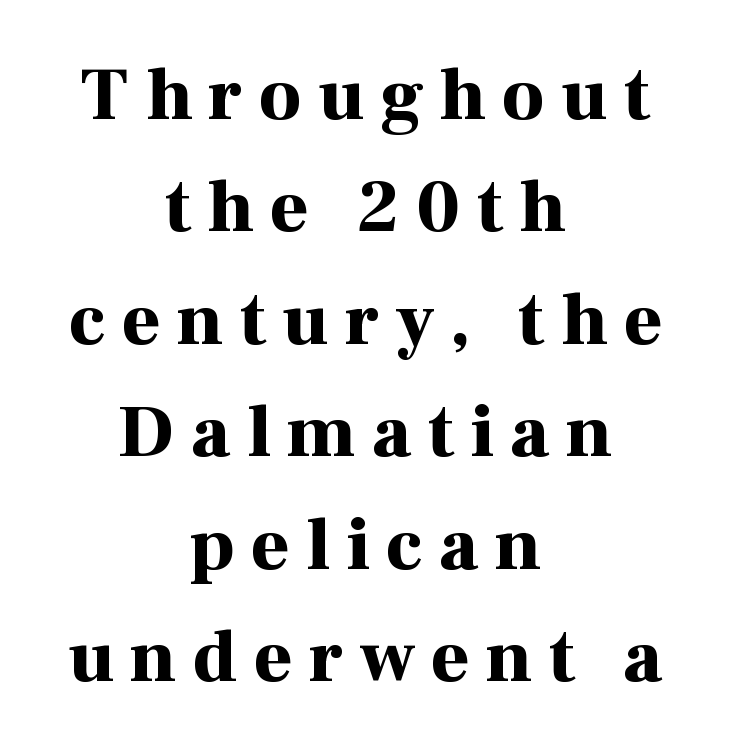
{"serif": "yes", "italic": "no", "bold": "yes", "weight": "bold", "width": "normal", "stroke_contrast": "high", "x_height": "medium", "monospaced": "no", "underline": "no", "align": "center", "line_spacing": "normal", "line_spacing_ratio": 1.52, "letter_spacing": "wide", "letter_spacing_em": 0.22, "glyph_px": 74}
